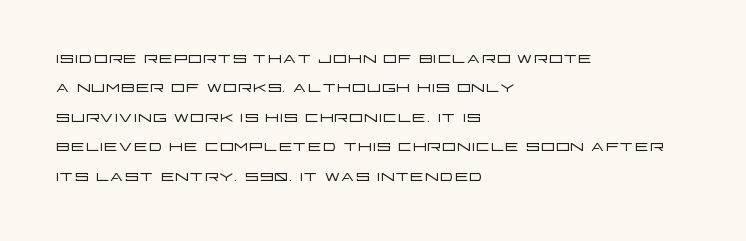
The image shows 22 px text type, upright; set left-aligned, normal line spacing (1.34x), normal letter spacing, not underlined.
